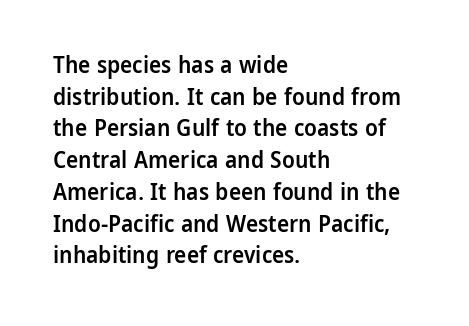
Q: Is the text bold? A: Semi-bold.
Q: Is the text italic (slanted)? A: No, it is upright.
Q: Is the text underlined? A: No.
Q: How is the paragraph aligned? A: Left-aligned.
Q: Is the spacing between letters normal or unusually wide? A: Normal.
Q: Is the spacing between lines tight, normal or loose? A: Normal.
